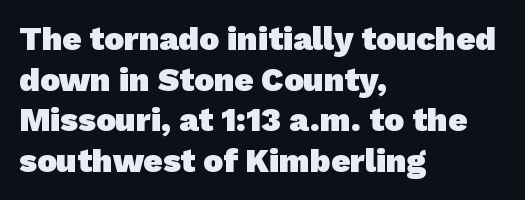
This is sans-serif lettering, the kind often seen on screens and signage. These lines carry a lot of weight — the face is fully bold. Every row of glyphs begins at an identical x-position on the left. The passage shown is typed in a proportional face where columns would drift. The space beneath each line is pristine and unruled.
